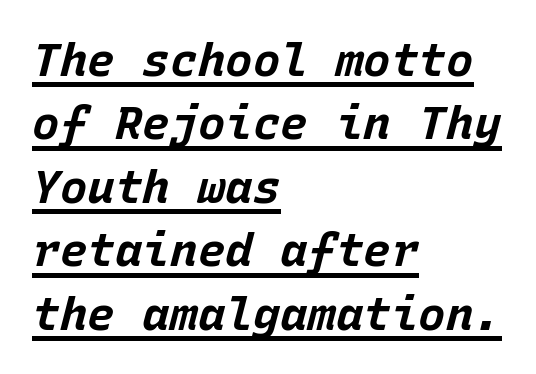
Is there an underline? Yes — a line sits under the letters. Look at the tracking — it's just the regular setting, nothing added. Posture: slanted. A classic flush-left, rag-right setting is used for this passage. You could count columns in this text — the font is strictly monospaced.
